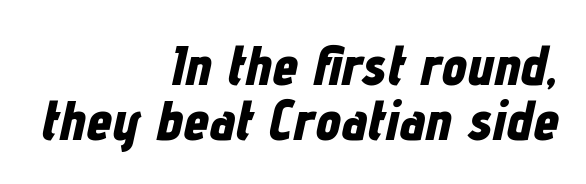
There's an unmistakable incline to the writing here. Layout note: lines flush right. Varying glyph widths throughout — classic text-font behaviour. Each row of text sits above clean, open space.
